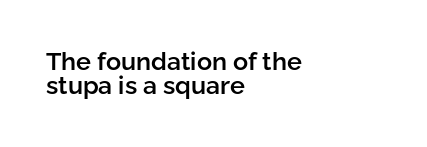
Nothing unusual about the tracking: characters are spaced as the font intends. Baseline-to-baseline distance is barely more than the letter height. This is the in-between weight designers call semibold or demi. The compositor pushed each line to the left boundary.
